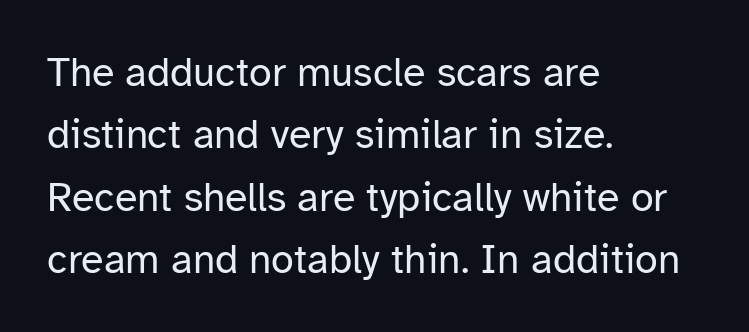
Q: Is the text bold? A: No.
Q: Is the text italic (slanted)? A: No, it is upright.
Q: Is the typeface a serif or a sans-serif typeface? A: Sans-serif.
Q: Is the text underlined? A: No.
Q: How is the paragraph aligned? A: Left-aligned.
Q: Is the spacing between letters normal or unusually wide? A: Normal.
Q: Is the spacing between lines tight, normal or loose? A: Normal.
Q: Width (condensed, normal, or wide)? A: Normal.
Q: Stroke contrast? A: Low.
Q: x-height? A: Medium.
Q: Monospaced? A: No.
